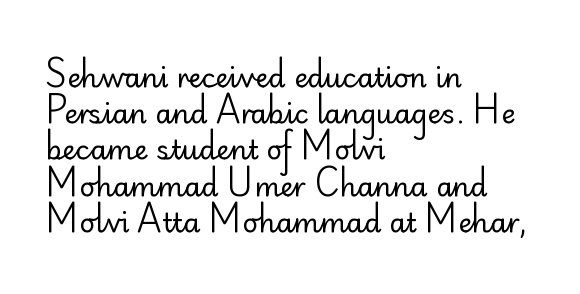
The image shows 27 px text type, upright; set left-aligned, normal line spacing (1.34x), normal letter spacing, not underlined.
